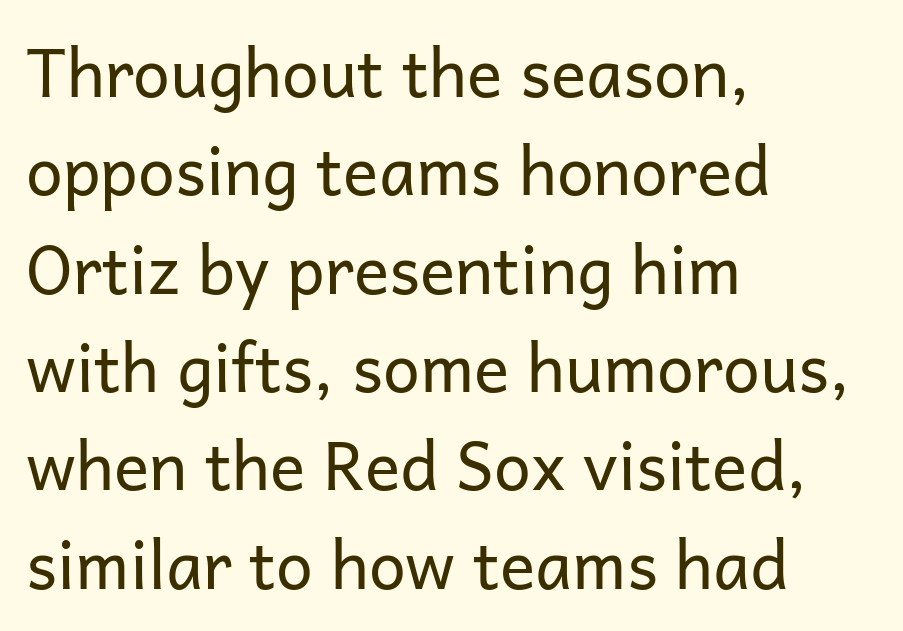
Nobody touched the tracking dial on this one. Notice how the passage keeps a crisp vertical edge on the left only. Do the characters align in a grid? No, the font is proportional. Leading: standard.
